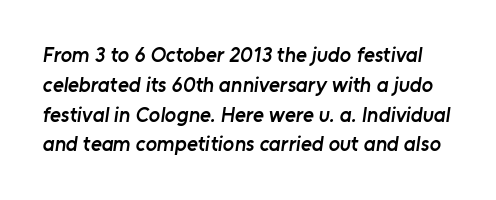
Q: Is the text bold? A: Semi-bold.
Q: Is the text underlined? A: No.
Q: Is the spacing between letters normal or unusually wide? A: Normal.
Q: Is the spacing between lines tight, normal or loose? A: Normal.
